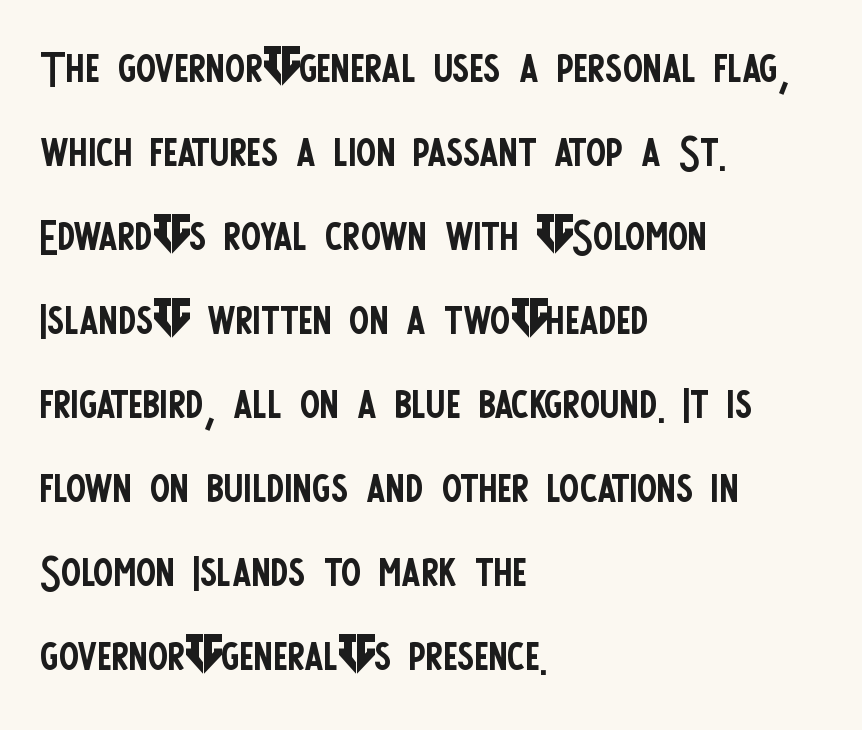
Reading down the block, your eye returns to a fixed left position each line. Has an underline been added? It has not. Think of a printed novel: that variable character pitch is what you see here. Caption: face not bold, strokes unweighted.
